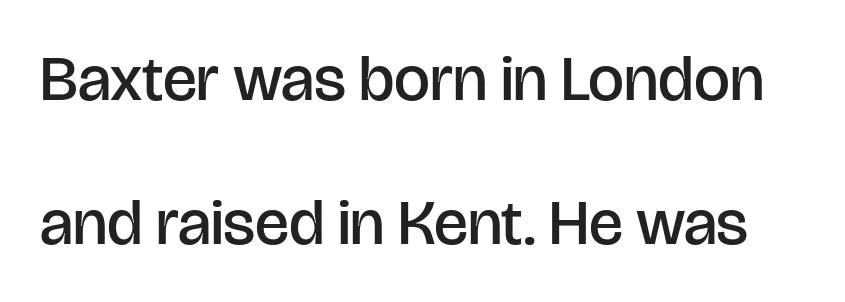
These lines are rendered in a variable-pitch font. Notice the wide empty band between every row — that's loose leading. The rendering keeps characters at their native spacing. Strokes here are thickened, but only to semibold level. Anything drawn beneath the words? Only blank space.
